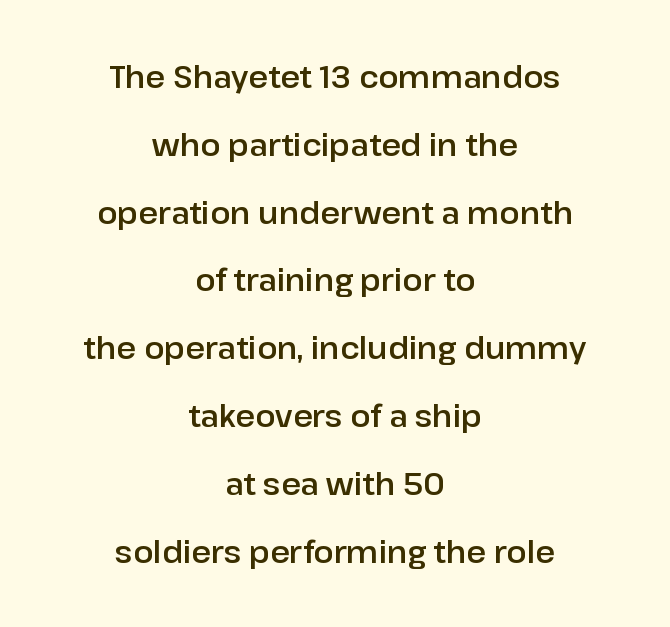
The vertical gap from one line to the next is large. The passage shown is typed in a proportional face where columns would drift. Reading down the block, each line starts at a different indent, mirrored at its end. Compared with typical body copy, the letter spacing here is the same. Unmarked baselines from the first word to the last. Each letter's strokes conclude bluntly, with no projecting serifs.
